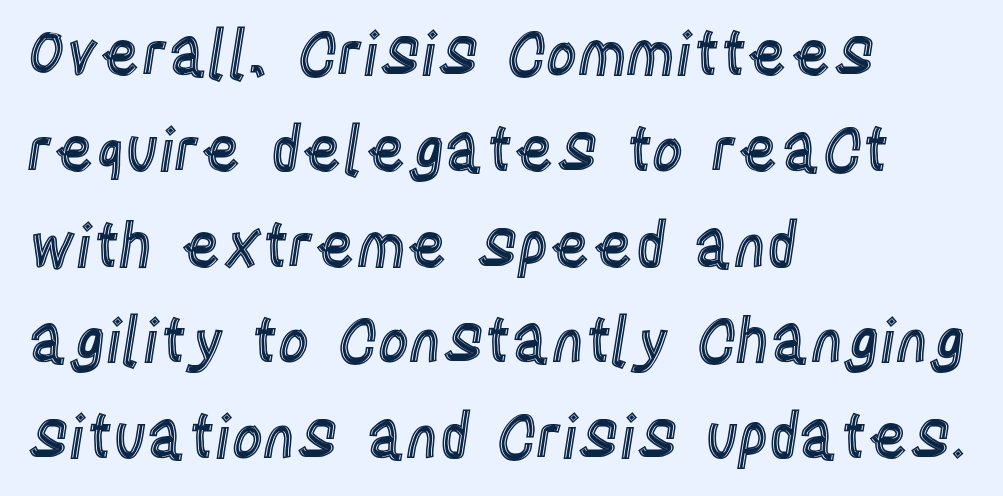
Q: Is the text italic (slanted)? A: Yes.
Q: Is the text underlined? A: No.
Q: How is the paragraph aligned? A: Left-aligned.
Q: Is the spacing between letters normal or unusually wide? A: Normal.
Q: Is the spacing between lines tight, normal or loose? A: Normal.
Q: Width (condensed, normal, or wide)? A: Condensed.
Q: x-height? A: Large.
Q: Monospaced? A: No.
